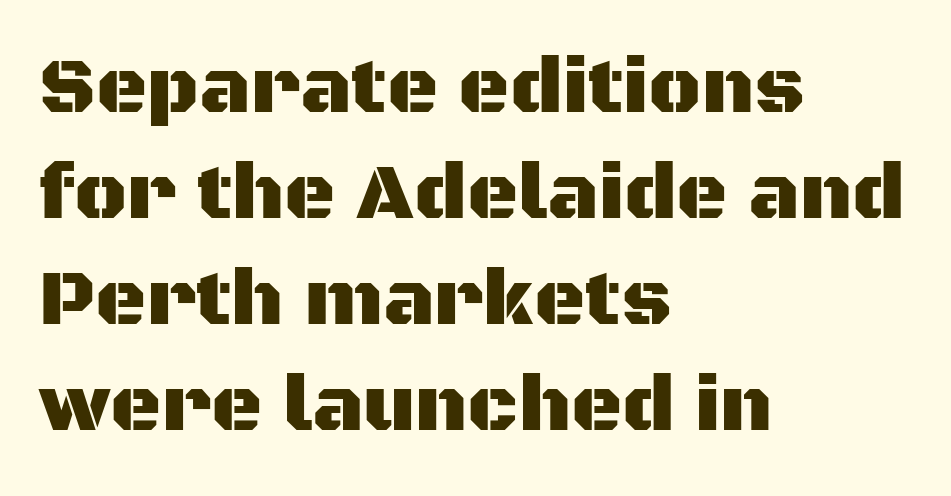
Q: Is the text italic (slanted)? A: No, it is upright.
Q: Is the typeface a serif or a sans-serif typeface? A: Sans-serif.
Q: Is the text underlined? A: No.
Q: How is the paragraph aligned? A: Left-aligned.
Q: Is the spacing between letters normal or unusually wide? A: Normal.
Q: Is the spacing between lines tight, normal or loose? A: Normal.
Q: Width (condensed, normal, or wide)? A: Normal.
Q: Stroke contrast? A: Medium.
Q: x-height? A: Large.
Q: Monospaced? A: No.
